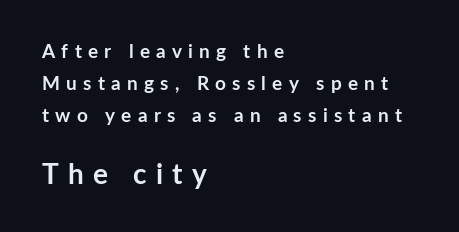
Baseline-to-baseline distance is the conventional proportion of letter height. Looks like regular typesetting: each glyph gets only the width it needs. In CSS terms this would be text-align: left. A bare baseline throughout the passage.
